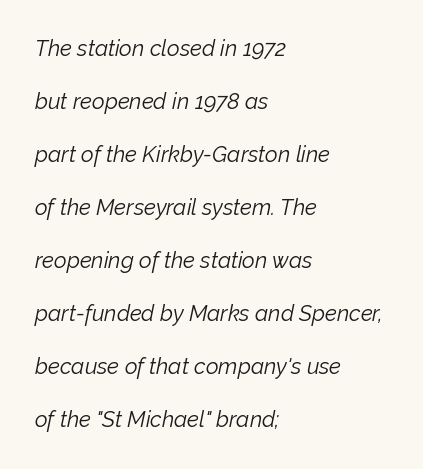
You can tell it's italic because the verticals aren't actually vertical. How are the letters spaced? Ordinarily, with no added tracking. Descenders hang freely into open space. The compositor pushed each line to the left boundary. Quick note: interline space is abundant. No letter is thick-stroked: the sample isn't bold.
